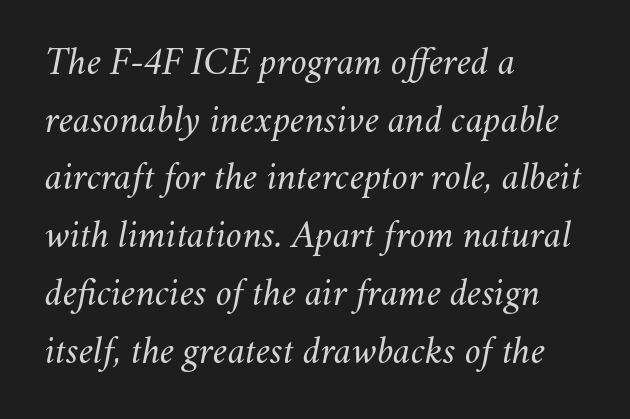
{"italic": "yes", "lean": "right", "slant_degrees": 11, "bold": "no", "weight": "regular", "width": "normal", "stroke_contrast": "medium", "x_height": "small", "monospaced": "no", "underline": "no", "align": "left", "line_spacing": "normal", "line_spacing_ratio": 1.48, "letter_spacing": "normal", "letter_spacing_em": 0.0, "glyph_px": 39}
